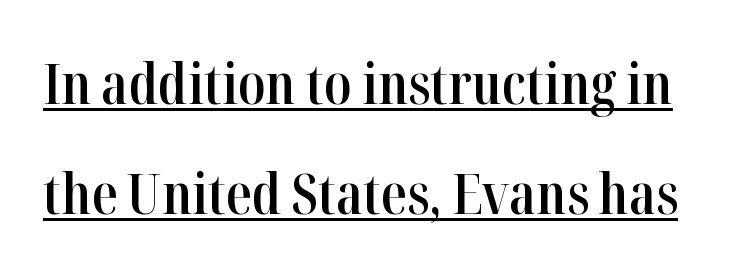
{"serif": "yes", "italic": "no", "bold": "semi", "weight": "semibold", "width": "condensed", "stroke_contrast": "high", "x_height": "medium", "monospaced": "no", "underline": "yes", "line_spacing": "loose", "line_spacing_ratio": 1.93, "letter_spacing": "normal", "letter_spacing_em": 0.0, "glyph_px": 57}
